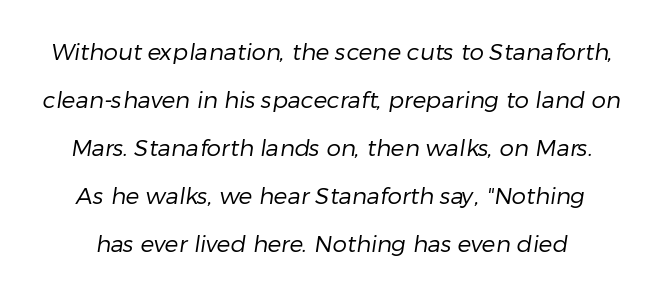
The image shows 23 px text type; set loose line spacing (2.09x), normal letter spacing, not underlined.
